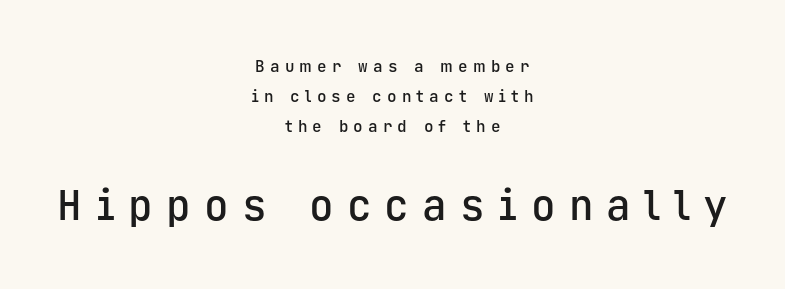
Does the type have serifs? No, each stem ends abruptly. Bigger letters appear in the bottom chunk; the top chunk is reduced. Loose tracking; the words dissolve into strings of separated letters. The axis of the letterforms is exactly vertical.
